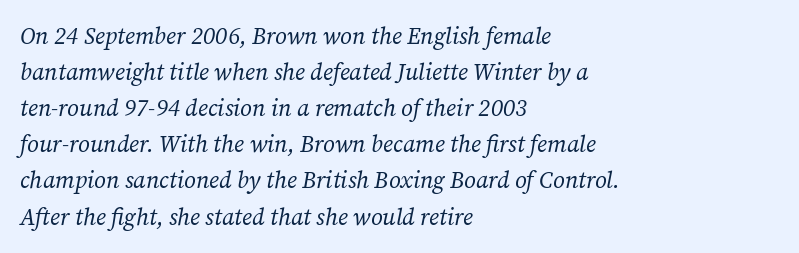
The image shows 23 px text type, italic (leaning right); set left-aligned, normal line spacing (1.57x), normal letter spacing, not underlined.
